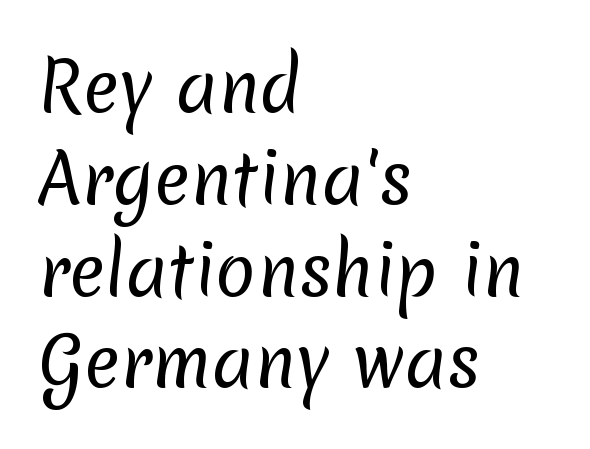
{"serif": "no", "bold": "no", "weight": "regular", "width": "normal", "stroke_contrast": "low", "x_height": "medium", "monospaced": "no", "underline": "no", "align": "left", "line_spacing": "normal", "line_spacing_ratio": 1.37, "letter_spacing": "normal", "letter_spacing_em": 0.0, "glyph_px": 67}
